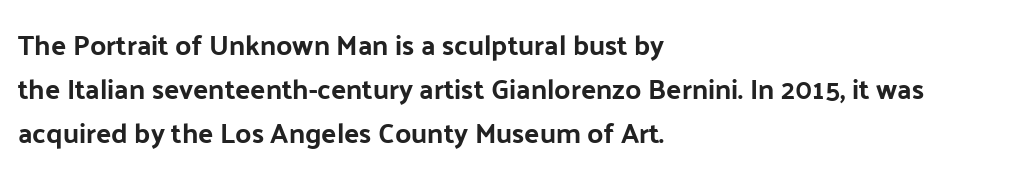
Q: Is the text bold? A: Yes.
Q: Is the text italic (slanted)? A: No, it is upright.
Q: Is the typeface a serif or a sans-serif typeface? A: Sans-serif.
Q: Is the text underlined? A: No.
Q: How is the paragraph aligned? A: Left-aligned.
Q: Is the spacing between letters normal or unusually wide? A: Normal.
Q: Is the spacing between lines tight, normal or loose? A: Normal.
Q: Width (condensed, normal, or wide)? A: Normal.
Q: Stroke contrast? A: Low.
Q: x-height? A: Medium.
Q: Monospaced? A: No.
